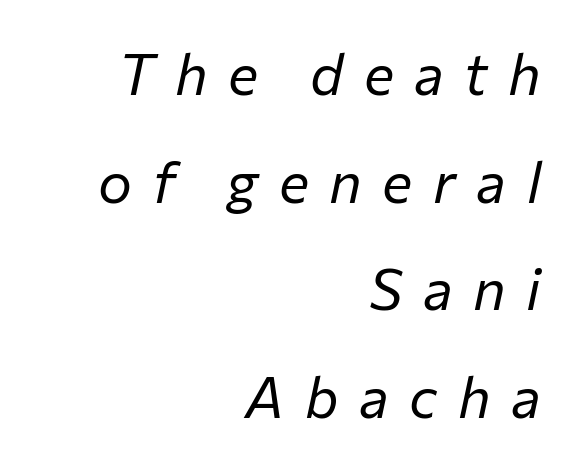
Bare-footed words on every line. The tracking reads as deliberately expanded to a designer's eye. These glyphs show unthickened strokes, regular width or finer. This is oblique type, the kind used for emphasis or titles. Is this a fixed-width face? No — the glyphs have proportional, varying widths. Compared with a flush-left layout, this one pins lines to the opposite, right side.
